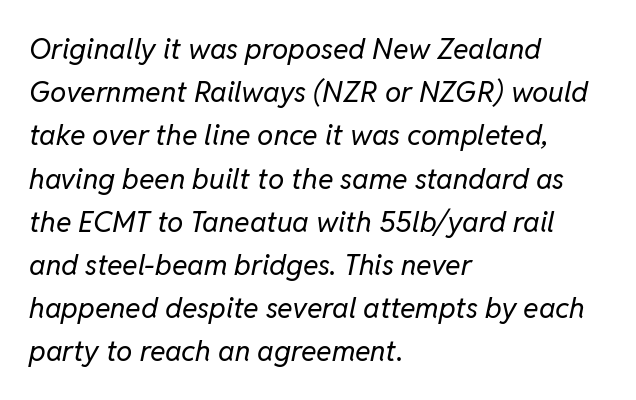
Q: Is the text bold? A: No.
Q: Is the text italic (slanted)? A: Yes, it leans right by about 11 degrees.
Q: Is the text underlined? A: No.
Q: How is the paragraph aligned? A: Left-aligned.
Q: Is the spacing between letters normal or unusually wide? A: Normal.
Q: Is the spacing between lines tight, normal or loose? A: Normal.
Q: Width (condensed, normal, or wide)? A: Normal.
Q: Stroke contrast? A: Low.
Q: x-height? A: Medium.
Q: Monospaced? A: No.
